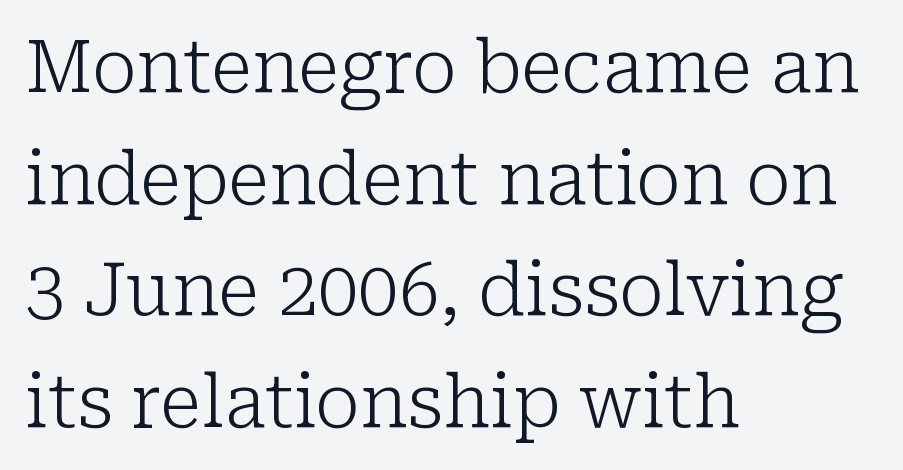
Only glyphs here, with clear space below each row. Rows of type keep a routine distance in the vertical direction. Horizontal alignment here is leftward, the default for most running prose. What kind of face is this? One with serifs. A quiet, ordinary-to-light weight characterises the typeface.
